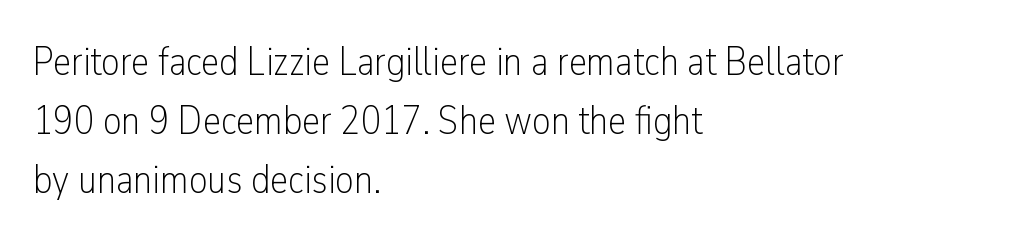
The image shows 41 px light, condensed sans-serif type, upright; set left-aligned, normal line spacing (1.44x), normal letter spacing, not underlined; low stroke contrast and a medium x-height.
